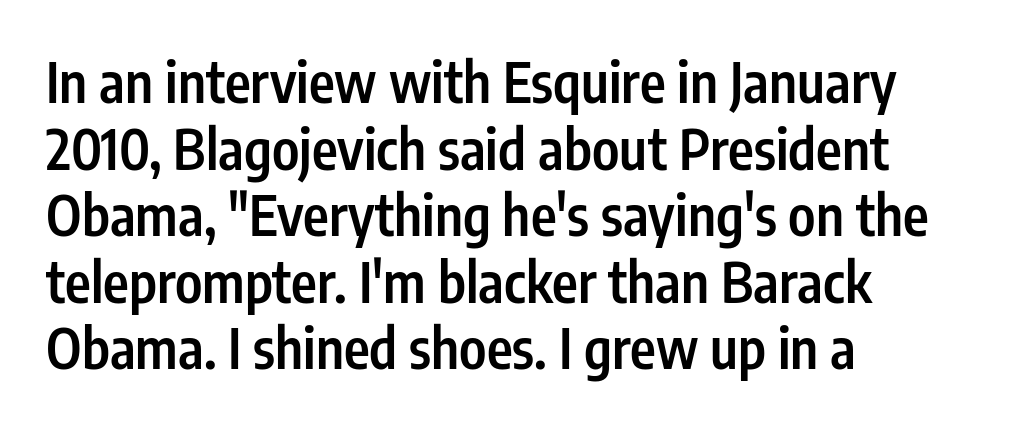
Q: Is the text bold? A: Semi-bold.
Q: Is the text italic (slanted)? A: No, it is upright.
Q: Is the typeface a serif or a sans-serif typeface? A: Sans-serif.
Q: Is the text underlined? A: No.
Q: How is the paragraph aligned? A: Left-aligned.
Q: Is the spacing between letters normal or unusually wide? A: Normal.
Q: Width (condensed, normal, or wide)? A: Condensed.
Q: Stroke contrast? A: Low.
Q: x-height? A: Medium.
Q: Monospaced? A: No.
